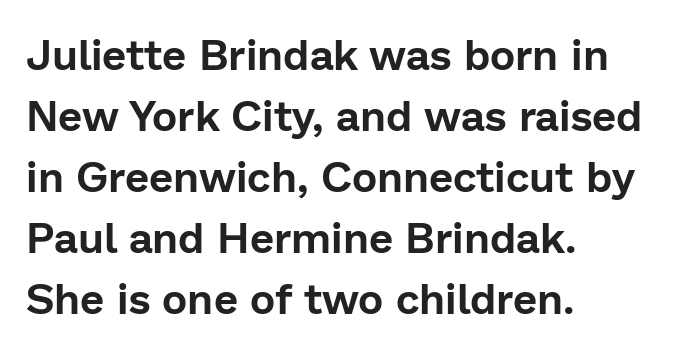
Which margin do the lines hug? The left one — the right edge is uneven. Notice how the stems are strictly vertical — no italics here. Note the varied advance widths — an 'i' is clearly narrower than an 'm'. Anything drawn beneath the words? Only blank space. Nope, no serifs anywhere on these letters.
